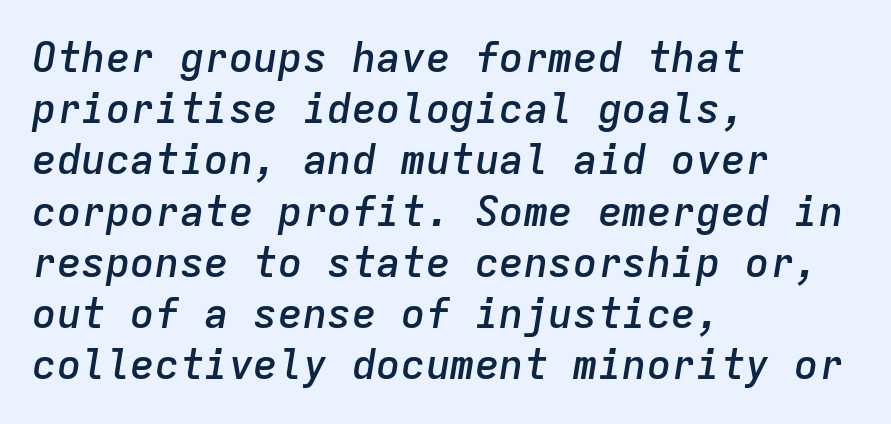
{"italic": "yes", "lean": "right", "slant_degrees": 9, "bold": "semi", "weight": "semibold", "width": "normal", "stroke_contrast": "low", "x_height": "medium", "monospaced": "yes", "underline": "no", "align": "left", "line_spacing": "normal", "line_spacing_ratio": 1.25, "letter_spacing": "normal", "letter_spacing_em": 0.0, "glyph_px": 41}
